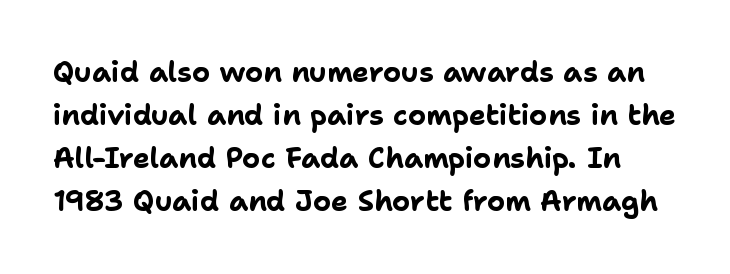
Normally led — the rows are evenly, conventionally spaced. The text was rendered using a sans face with plain stroke endings. The area under the type is left untouched. A typesetter would call this proportional, since set widths differ per character.
